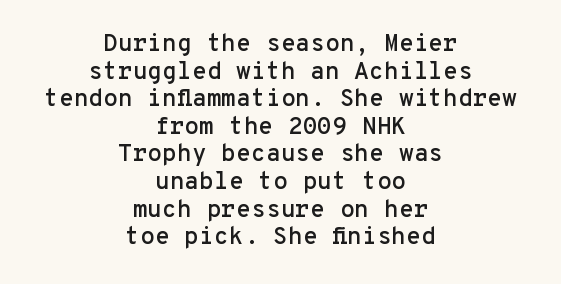
Q: Is the text italic (slanted)? A: No, it is upright.
Q: Is the text underlined? A: No.
Q: How is the paragraph aligned? A: Centered.
Q: Is the spacing between letters normal or unusually wide? A: Normal.
Q: Is the spacing between lines tight, normal or loose? A: Tight.
